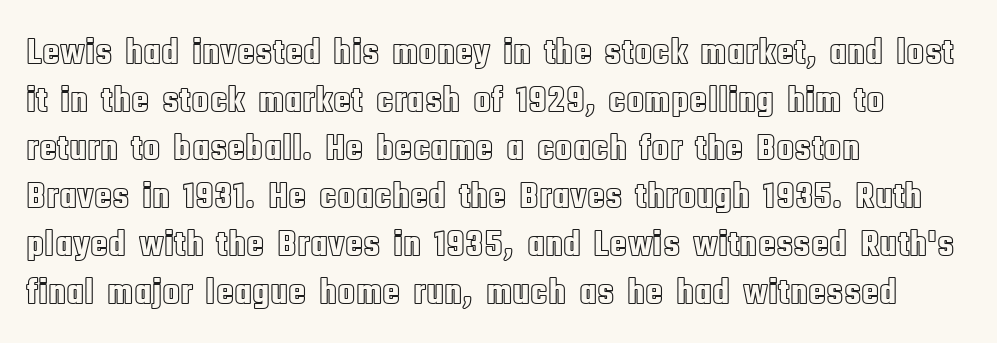
Posture: vertical. The rag falls on the right side of this text block. Tracking here is standard; glyphs follow each other at the usual distance. Honestly, the row spacing looks completely unremarkable.
